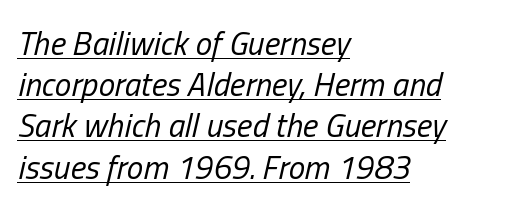
Q: Is the text bold? A: No.
Q: Is the text italic (slanted)? A: Yes, it leans right by about 13 degrees.
Q: Is the text underlined? A: Yes.
Q: How is the paragraph aligned? A: Left-aligned.
Q: Is the spacing between letters normal or unusually wide? A: Normal.
Q: Is the spacing between lines tight, normal or loose? A: Normal.
Q: Width (condensed, normal, or wide)? A: Condensed.
Q: Stroke contrast? A: Low.
Q: x-height? A: Medium.
Q: Monospaced? A: No.
